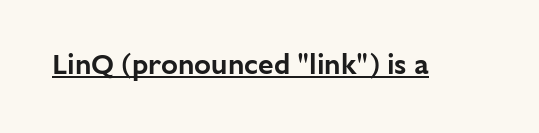
Q: Is the text italic (slanted)? A: No, it is upright.
Q: Is the typeface a serif or a sans-serif typeface? A: Sans-serif.
Q: Is the text underlined? A: Yes.
Q: Is the spacing between letters normal or unusually wide? A: Normal.
Q: Width (condensed, normal, or wide)? A: Normal.
Q: Stroke contrast? A: Low.
Q: x-height? A: Medium.
Q: Monospaced? A: No.
